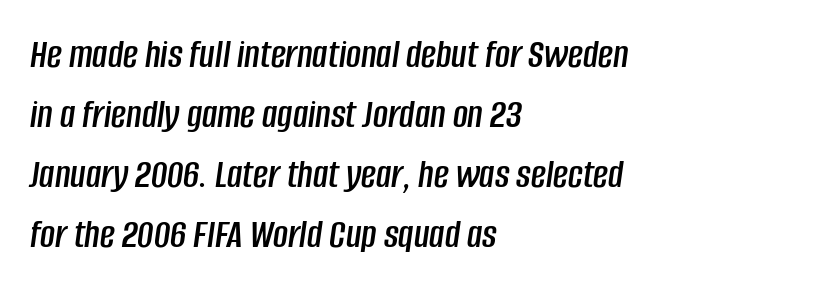
Q: Is the text italic (slanted)? A: Yes, it leans right by about 8 degrees.
Q: Is the text underlined? A: No.
Q: How is the paragraph aligned? A: Left-aligned.
Q: Is the spacing between letters normal or unusually wide? A: Normal.
Q: Is the spacing between lines tight, normal or loose? A: Normal.
Q: Width (condensed, normal, or wide)? A: Condensed.
Q: Stroke contrast? A: Low.
Q: x-height? A: Large.
Q: Monospaced? A: No.
